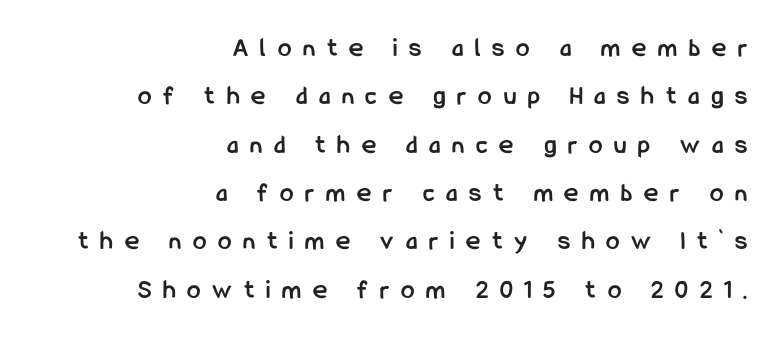
Q: Is the text bold? A: Yes.
Q: Is the text italic (slanted)? A: No, it is upright.
Q: Is the text underlined? A: No.
Q: How is the paragraph aligned? A: Right-aligned.
Q: Is the spacing between letters normal or unusually wide? A: Unusually wide.
